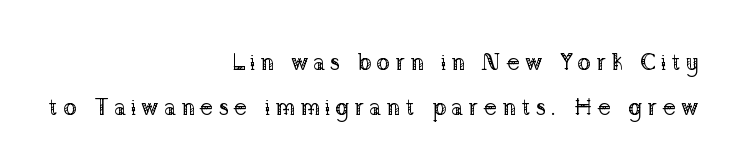
The image shows 23 px text type, upright; set right-aligned, loose line spacing (1.96x), unusually wide letter spacing (+0.21 em), not underlined.
